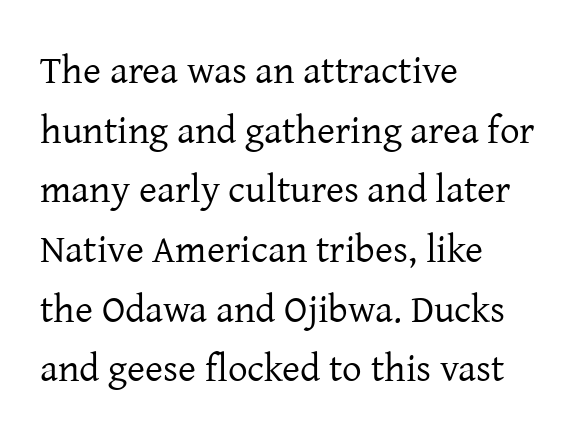
Q: Is the text bold? A: No.
Q: Is the text italic (slanted)? A: No, it is upright.
Q: Is the typeface a serif or a sans-serif typeface? A: Serif.
Q: Is the text underlined? A: No.
Q: How is the paragraph aligned? A: Left-aligned.
Q: Is the spacing between letters normal or unusually wide? A: Normal.
Q: Is the spacing between lines tight, normal or loose? A: Normal.
Q: Width (condensed, normal, or wide)? A: Normal.
Q: Stroke contrast? A: Low.
Q: x-height? A: Medium.
Q: Monospaced? A: No.
